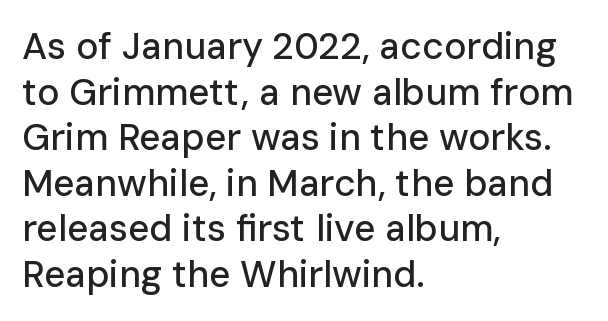
The image shows 37 px sans-serif type, upright; set left-aligned, line spacing 1.23x, normal letter spacing, not underlined; low stroke contrast and a medium x-height.
